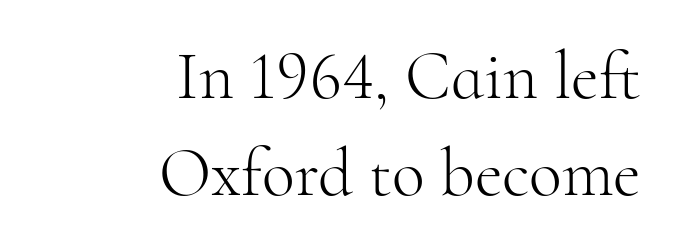
Q: Is the text bold? A: No.
Q: Is the text italic (slanted)? A: No, it is upright.
Q: Is the typeface a serif or a sans-serif typeface? A: Serif.
Q: Is the text underlined? A: No.
Q: How is the paragraph aligned? A: Right-aligned.
Q: Is the spacing between letters normal or unusually wide? A: Normal.
Q: Is the spacing between lines tight, normal or loose? A: Normal.
Q: Width (condensed, normal, or wide)? A: Normal.
Q: Stroke contrast? A: High.
Q: x-height? A: Small.
Q: Monospaced? A: No.
